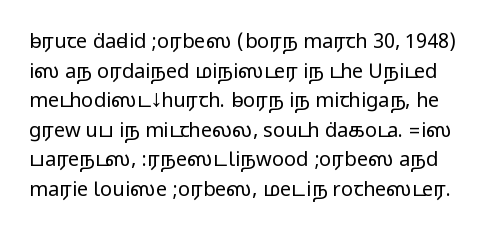
The image shows 20 px text type, upright; set normal line spacing (1.48x), normal letter spacing, not underlined.
